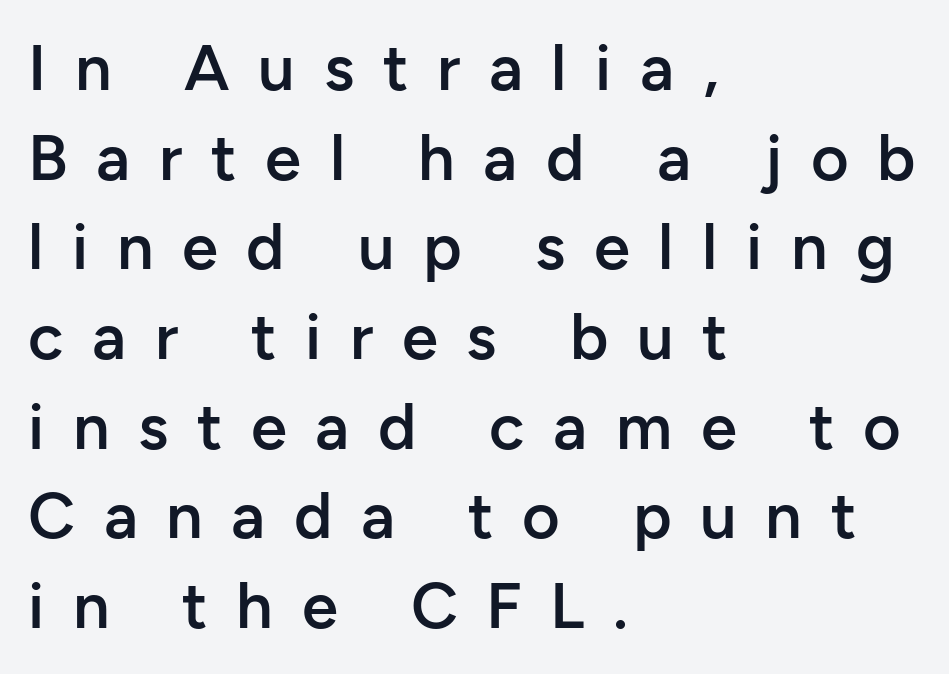
The image shows 65 px semibold sans-serif type, upright; set left-aligned, normal line spacing (1.38x), unusually wide letter spacing (+0.44 em), not underlined; low stroke contrast and a medium x-height.
